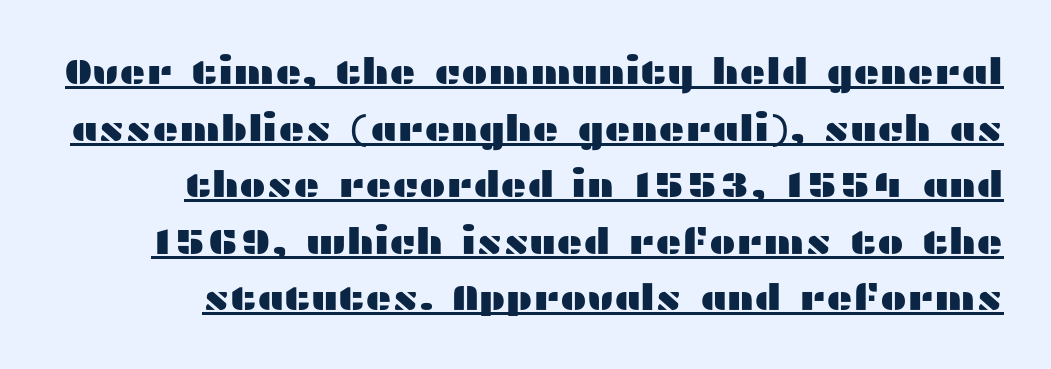
The image shows 36 px wide sans-serif type, upright; set normal line spacing (1.57x), normal letter spacing, underlined; medium stroke contrast and a medium x-height.
